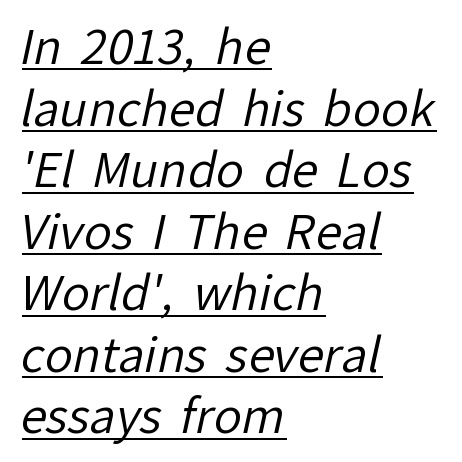
The image shows 47 px regular-weight sans-serif type; set left-aligned, normal line spacing (1.31x), normal letter spacing, underlined; low stroke contrast and a medium x-height.
